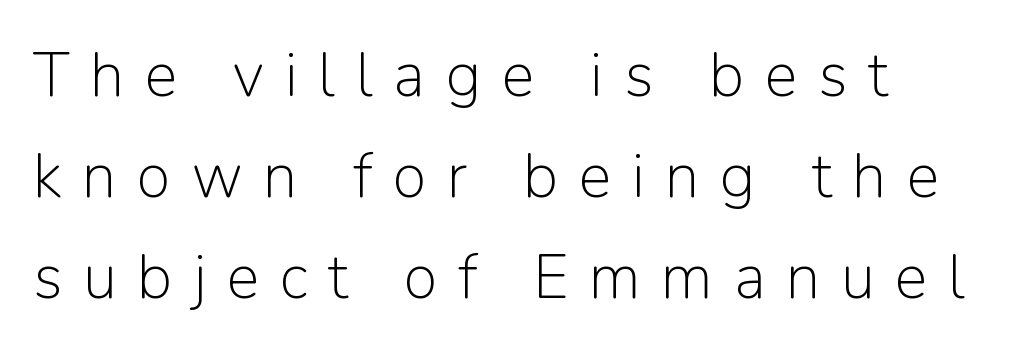
Q: Is the text bold? A: No.
Q: Is the text italic (slanted)? A: No, it is upright.
Q: Is the typeface a serif or a sans-serif typeface? A: Sans-serif.
Q: Is the text underlined? A: No.
Q: How is the paragraph aligned? A: Left-aligned.
Q: Is the spacing between letters normal or unusually wide? A: Unusually wide.
Q: Is the spacing between lines tight, normal or loose? A: Normal.
Q: Width (condensed, normal, or wide)? A: Normal.
Q: Stroke contrast? A: Low.
Q: x-height? A: Medium.
Q: Monospaced? A: No.
